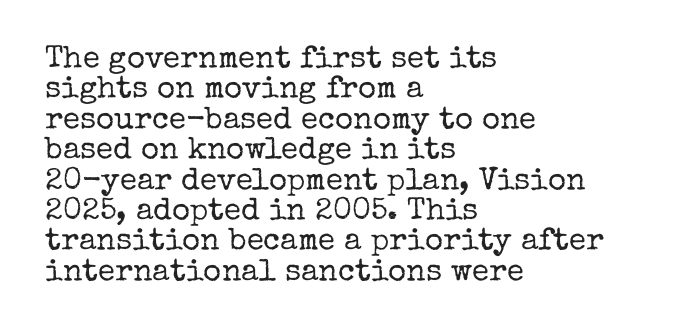
Q: Is the text bold? A: No.
Q: Is the text italic (slanted)? A: No, it is upright.
Q: Is the typeface a serif or a sans-serif typeface? A: Serif.
Q: Is the text underlined? A: No.
Q: How is the paragraph aligned? A: Left-aligned.
Q: Is the spacing between letters normal or unusually wide? A: Normal.
Q: Is the spacing between lines tight, normal or loose? A: Tight.
Q: Width (condensed, normal, or wide)? A: Normal.
Q: Stroke contrast? A: Low.
Q: x-height? A: Medium.
Q: Monospaced? A: No.
